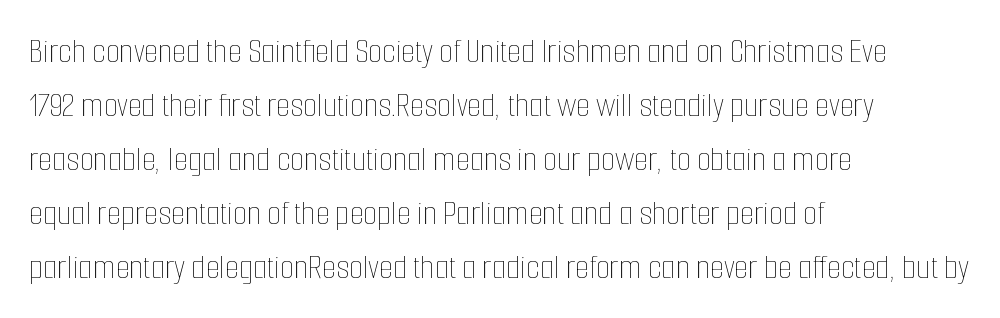
The image shows 36 px thin, condensed type, upright; set left-aligned, normal line spacing (1.5x), normal letter spacing, not underlined; low stroke contrast and a medium x-height.
